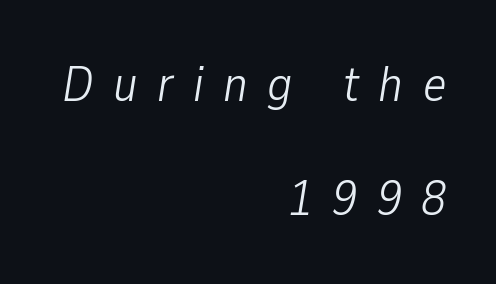
Q: Is the text bold? A: No.
Q: Is the text italic (slanted)? A: Yes, it leans right by about 9 degrees.
Q: Is the text underlined? A: No.
Q: How is the paragraph aligned? A: Right-aligned.
Q: Is the spacing between letters normal or unusually wide? A: Unusually wide.
Q: Is the spacing between lines tight, normal or loose? A: Loose.
Q: Width (condensed, normal, or wide)? A: Condensed.
Q: Stroke contrast? A: Low.
Q: x-height? A: Medium.
Q: Monospaced? A: No.
